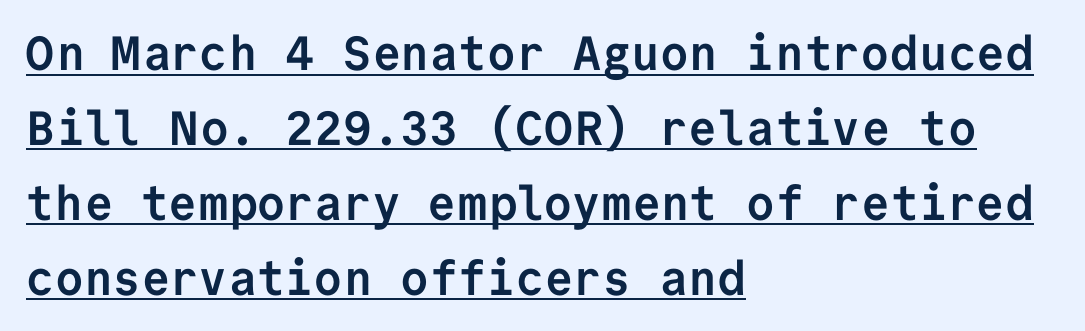
Q: Is the text bold? A: Yes.
Q: Is the text italic (slanted)? A: No, it is upright.
Q: Is the typeface a serif or a sans-serif typeface? A: Sans-serif.
Q: Is the text underlined? A: Yes.
Q: How is the paragraph aligned? A: Left-aligned.
Q: Is the spacing between letters normal or unusually wide? A: Normal.
Q: Is the spacing between lines tight, normal or loose? A: Normal.
Q: Width (condensed, normal, or wide)? A: Normal.
Q: Stroke contrast? A: Low.
Q: x-height? A: Medium.
Q: Monospaced? A: Yes.
